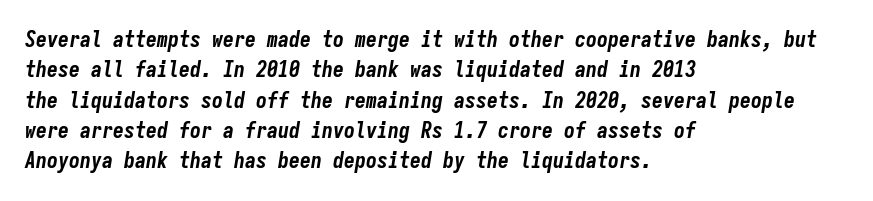
{"italic": "yes", "lean": "right", "slant_degrees": 9, "bold": "yes", "underline": "no", "align": "left", "line_spacing": "normal", "line_spacing_ratio": 1.38, "letter_spacing": "normal", "letter_spacing_em": 0.0, "glyph_px": 22}
